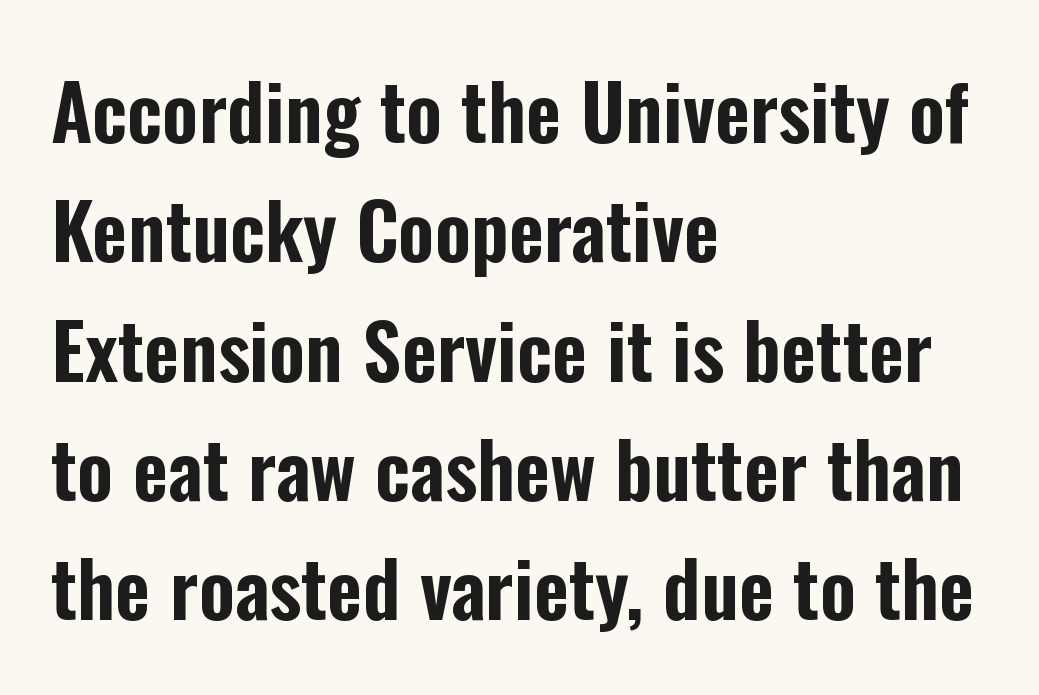
{"serif": "no", "italic": "no", "width": "condensed", "stroke_contrast": "low", "x_height": "medium", "monospaced": "no", "underline": "no", "align": "left", "line_spacing": "normal", "line_spacing_ratio": 1.55, "letter_spacing": "normal", "letter_spacing_em": 0.0, "glyph_px": 77}
